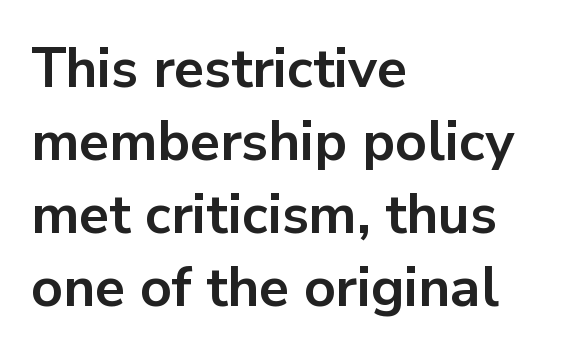
Q: Is the text bold? A: Yes.
Q: Is the text italic (slanted)? A: No, it is upright.
Q: Is the typeface a serif or a sans-serif typeface? A: Sans-serif.
Q: Is the text underlined? A: No.
Q: How is the paragraph aligned? A: Left-aligned.
Q: Is the spacing between letters normal or unusually wide? A: Normal.
Q: Is the spacing between lines tight, normal or loose? A: Normal.
Q: Width (condensed, normal, or wide)? A: Normal.
Q: Stroke contrast? A: Low.
Q: x-height? A: Medium.
Q: Monospaced? A: No.
